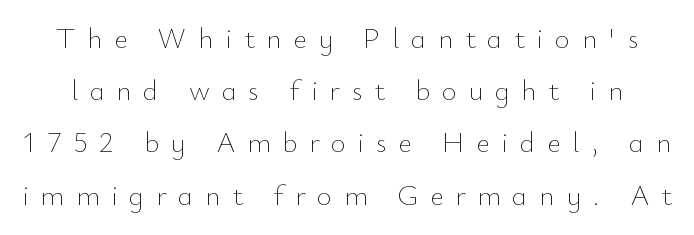
Someone cranked the tracking dial way up on this one. Spacing verdict: proportional, widths tailored to each character. Underlining? Definitely not there. Stroke thickness stays within the range of a standard reading face or lighter.
